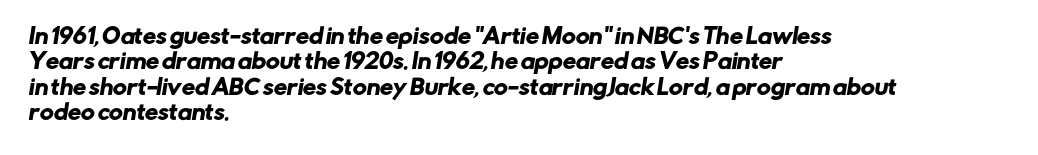
{"underline": "no", "align": "left", "line_spacing_ratio": 1.21, "letter_spacing": "normal", "letter_spacing_em": 0.0, "glyph_px": 21}
